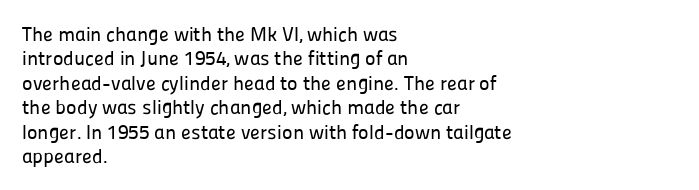
Q: Is the text italic (slanted)? A: No, it is upright.
Q: Is the text underlined? A: No.
Q: How is the paragraph aligned? A: Left-aligned.
Q: Is the spacing between letters normal or unusually wide? A: Normal.
